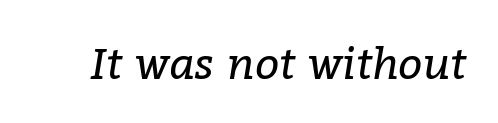
Q: Is the text bold? A: No.
Q: Is the text italic (slanted)? A: Yes, it leans right by about 9 degrees.
Q: Is the typeface a serif or a sans-serif typeface? A: Serif.
Q: Is the text underlined? A: No.
Q: Is the spacing between letters normal or unusually wide? A: Normal.
Q: Width (condensed, normal, or wide)? A: Normal.
Q: Stroke contrast? A: Low.
Q: x-height? A: Medium.
Q: Monospaced? A: No.
